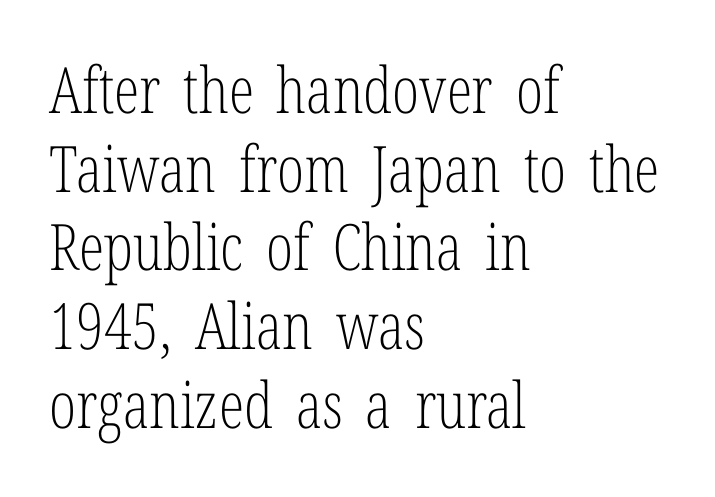
Q: Is the text bold? A: No.
Q: Is the text italic (slanted)? A: No, it is upright.
Q: Is the typeface a serif or a sans-serif typeface? A: Serif.
Q: Is the text underlined? A: No.
Q: How is the paragraph aligned? A: Left-aligned.
Q: Is the spacing between letters normal or unusually wide? A: Normal.
Q: Width (condensed, normal, or wide)? A: Condensed.
Q: Stroke contrast? A: Low.
Q: x-height? A: Medium.
Q: Monospaced? A: No.
